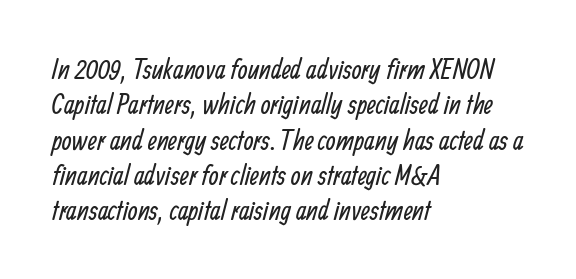
The image shows 28 px regular-weight, condensed sans-serif type; set left-aligned, normal line spacing (1.26x), normal letter spacing, not underlined; low stroke contrast and a medium x-height.
